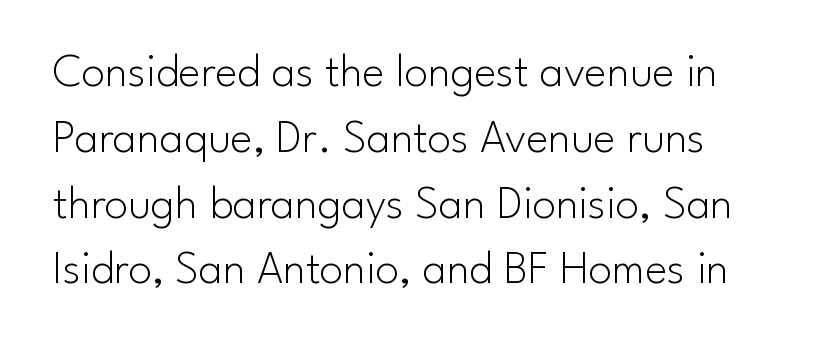
{"serif": "no", "italic": "no", "bold": "no", "weight": "light", "width": "normal", "stroke_contrast": "low", "x_height": "small", "monospaced": "no", "underline": "no", "line_spacing": "normal", "line_spacing_ratio": 1.4, "letter_spacing": "normal", "letter_spacing_em": 0.0, "glyph_px": 47}
